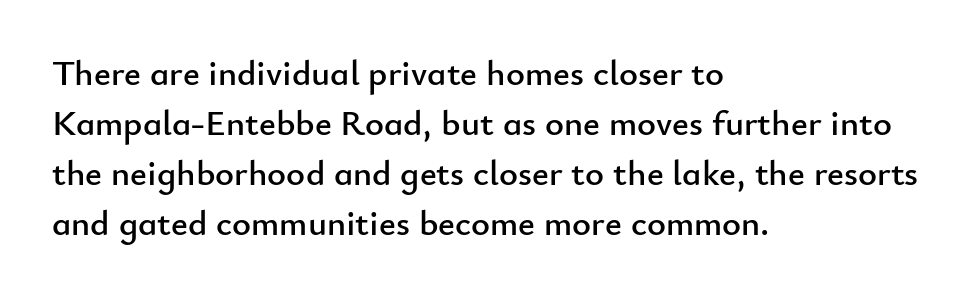
Does the leading feel generous? No, just average. Anything drawn beneath the words? Only blank space. You could not count columns in this text — the font is proportionally spaced. Layout note: lines flush left. Rendered with straight, roman letterforms. The font family rendered here belongs to the sans-serif group.
